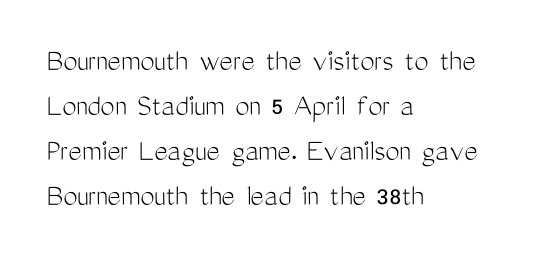
Q: Is the text bold? A: No.
Q: Is the text italic (slanted)? A: No, it is upright.
Q: Is the typeface a serif or a sans-serif typeface? A: Sans-serif.
Q: Is the text underlined? A: No.
Q: How is the paragraph aligned? A: Left-aligned.
Q: Is the spacing between letters normal or unusually wide? A: Normal.
Q: Is the spacing between lines tight, normal or loose? A: Normal.
Q: Width (condensed, normal, or wide)? A: Condensed.
Q: Stroke contrast? A: Medium.
Q: x-height? A: Medium.
Q: Monospaced? A: No.
